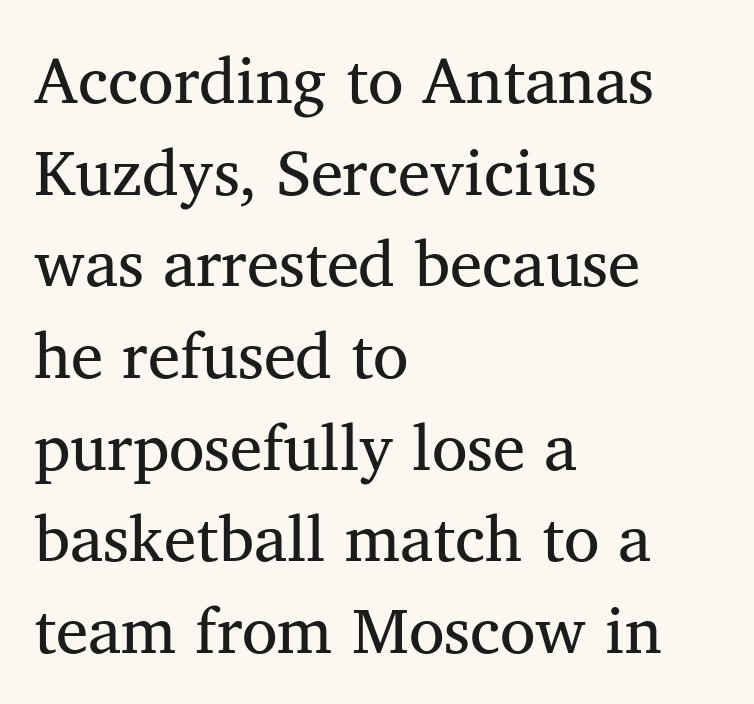
Serifs: yes, visible at the terminals of the letterforms. This sample is left-justified, so line endings fall wherever the words run out. Horizontal bands of white between lines are of average thickness. The type is set solid horizontally, with unmodified tracking. The letters advance in unequal steps, a hallmark of proportional type. Bare-footed words on every line.
